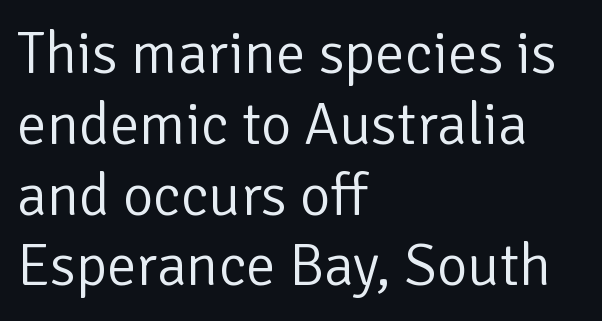
Q: Is the text bold? A: No.
Q: Is the text italic (slanted)? A: No, it is upright.
Q: Is the typeface a serif or a sans-serif typeface? A: Sans-serif.
Q: Is the text underlined? A: No.
Q: How is the paragraph aligned? A: Left-aligned.
Q: Is the spacing between letters normal or unusually wide? A: Normal.
Q: Width (condensed, normal, or wide)? A: Normal.
Q: Stroke contrast? A: Low.
Q: x-height? A: Medium.
Q: Monospaced? A: No.
